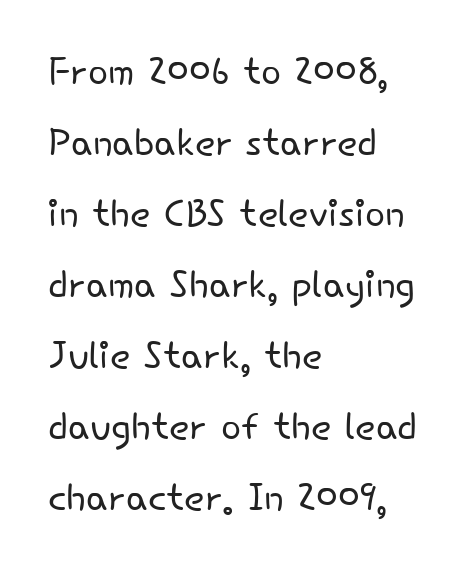
Q: Is the text bold? A: No.
Q: Is the text italic (slanted)? A: No, it is upright.
Q: Is the typeface a serif or a sans-serif typeface? A: Sans-serif.
Q: Is the text underlined? A: No.
Q: How is the paragraph aligned? A: Left-aligned.
Q: Is the spacing between letters normal or unusually wide? A: Normal.
Q: Is the spacing between lines tight, normal or loose? A: Normal.
Q: Width (condensed, normal, or wide)? A: Normal.
Q: Stroke contrast? A: Low.
Q: x-height? A: Small.
Q: Monospaced? A: No.
